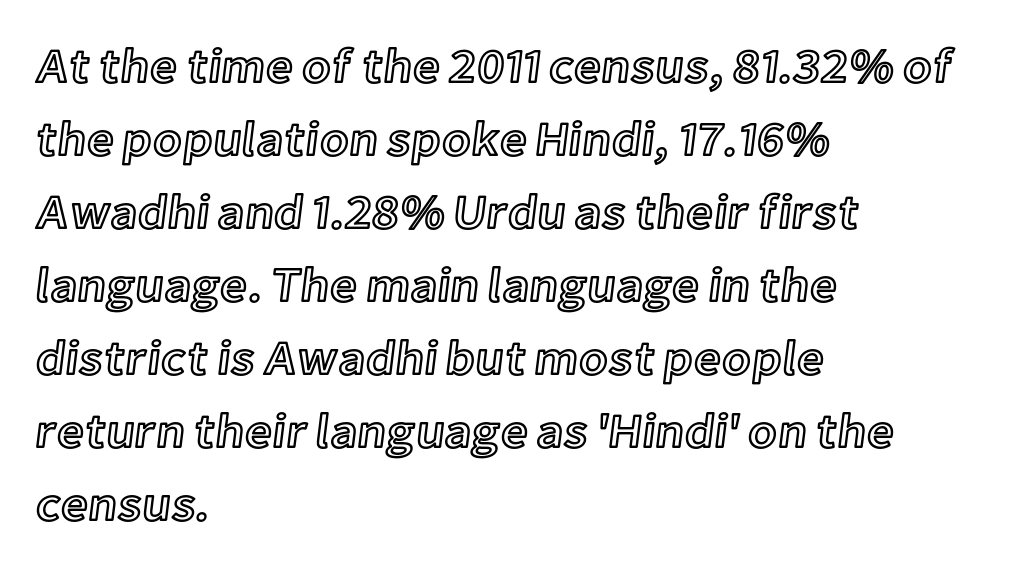
Q: Is the text italic (slanted)? A: Yes.
Q: Is the text underlined? A: No.
Q: How is the paragraph aligned? A: Left-aligned.
Q: Is the spacing between letters normal or unusually wide? A: Normal.
Q: Is the spacing between lines tight, normal or loose? A: Normal.
Q: Width (condensed, normal, or wide)? A: Normal.
Q: x-height? A: Medium.
Q: Monospaced? A: No.
